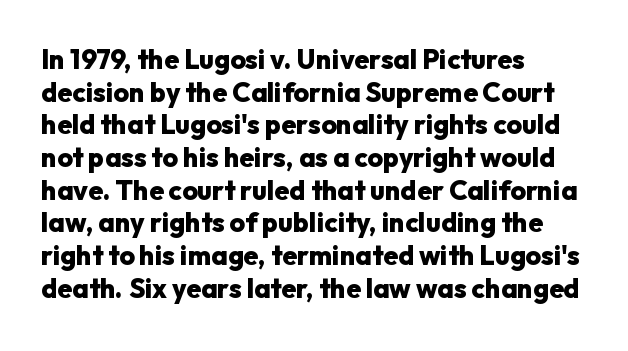
{"italic": "no", "bold": "yes", "underline": "no", "align": "left", "line_spacing_ratio": 1.21, "letter_spacing": "normal", "letter_spacing_em": 0.0, "glyph_px": 27}
